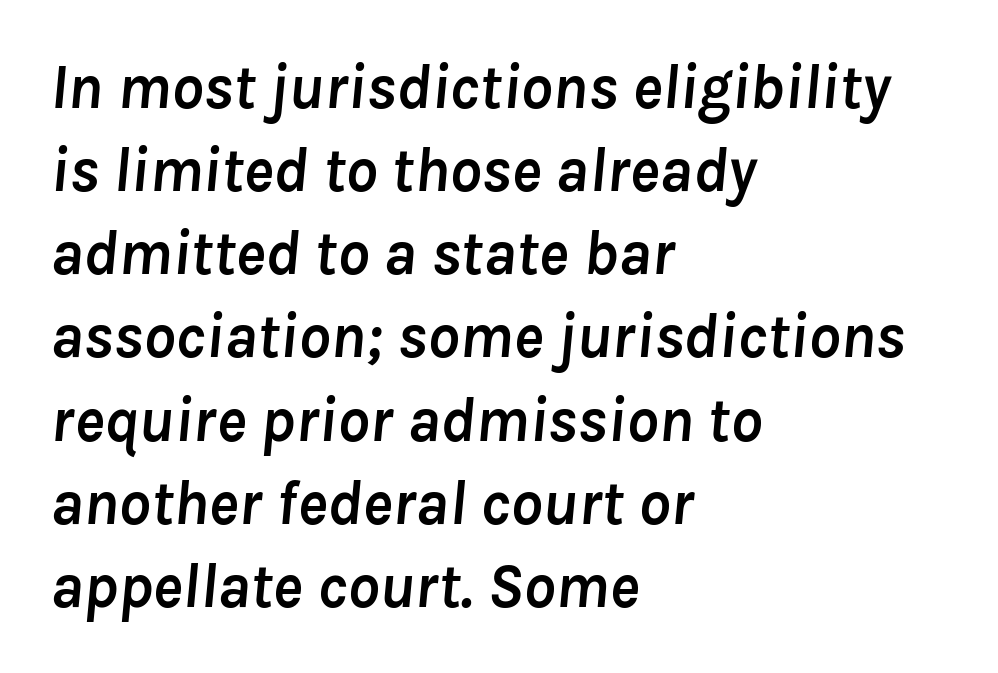
The image shows 63 px semibold type, italic (leaning right); set left-aligned, normal line spacing (1.32x), normal letter spacing, not underlined; low stroke contrast and a medium x-height.
